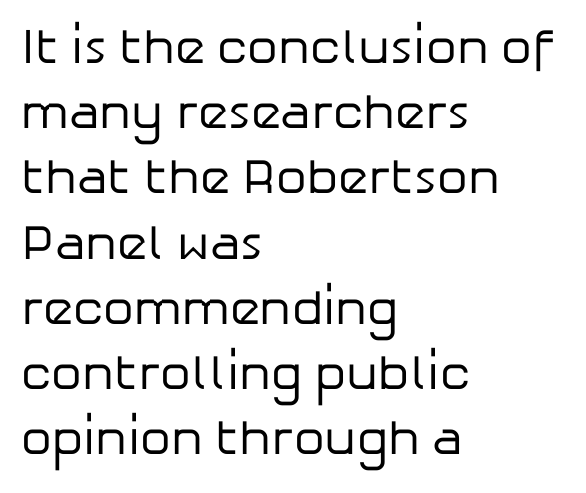
Q: Is the text bold? A: No.
Q: Is the text italic (slanted)? A: No, it is upright.
Q: Is the typeface a serif or a sans-serif typeface? A: Sans-serif.
Q: Is the text underlined? A: No.
Q: How is the paragraph aligned? A: Left-aligned.
Q: Is the spacing between letters normal or unusually wide? A: Normal.
Q: Is the spacing between lines tight, normal or loose? A: Normal.
Q: Width (condensed, normal, or wide)? A: Normal.
Q: Stroke contrast? A: Low.
Q: x-height? A: Medium.
Q: Monospaced? A: No.
